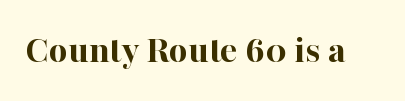
Do the characters align in a grid? No, the font is proportional. Thick stems and heavy bowls — unmistakably bold. This is serif lettering, the kind often seen in printed books. How are the letters spaced? Ordinarily, with no added tracking.
